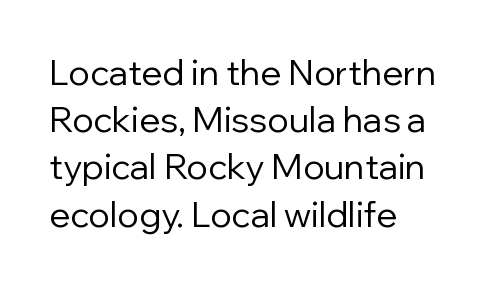
{"serif": "no", "italic": "no", "bold": "no", "weight": "regular", "width": "normal", "stroke_contrast": "low", "x_height": "medium", "monospaced": "no", "underline": "no", "align": "left", "line_spacing": "normal", "line_spacing_ratio": 1.35, "letter_spacing": "normal", "letter_spacing_em": 0.0, "glyph_px": 35}
